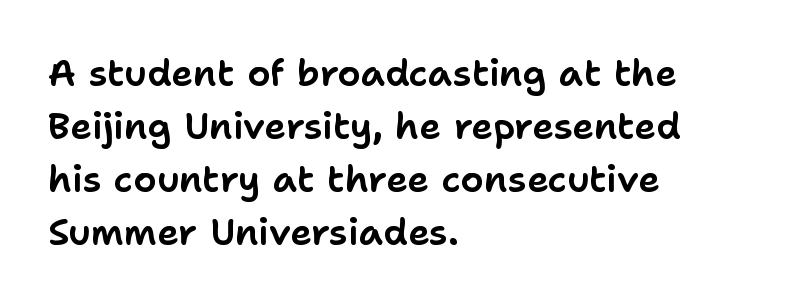
The image shows 37 px sans-serif type, upright; set left-aligned, normal line spacing (1.43x), normal letter spacing, not underlined; low stroke contrast and a medium x-height.
